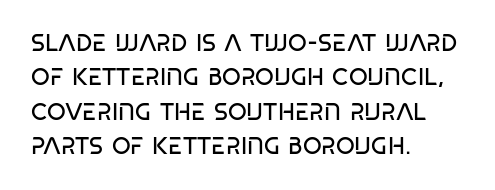
The image shows 24 px text type, upright; set left-aligned, normal line spacing (1.43x), normal letter spacing, not underlined.
